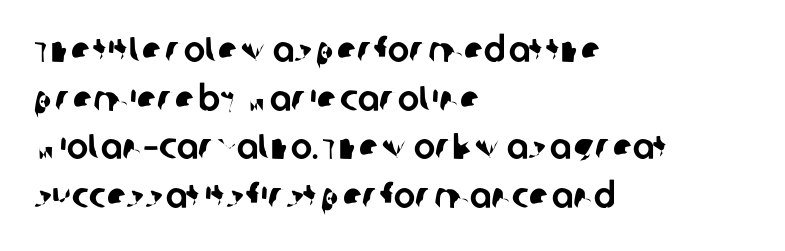
Q: Is the typeface a serif or a sans-serif typeface? A: Sans-serif.
Q: Is the text underlined? A: No.
Q: How is the paragraph aligned? A: Left-aligned.
Q: Is the spacing between letters normal or unusually wide? A: Normal.
Q: Is the spacing between lines tight, normal or loose? A: Normal.
Q: Width (condensed, normal, or wide)? A: Normal.
Q: Stroke contrast? A: Low.
Q: x-height? A: Large.
Q: Monospaced? A: No.
